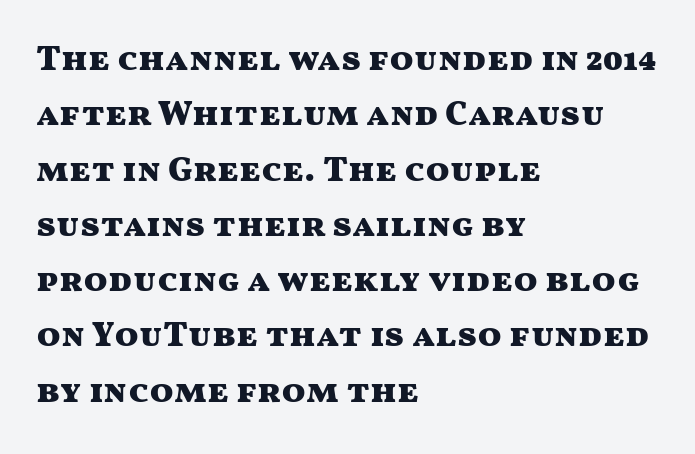
Bare-footed words on every line. The letters advance in unequal steps, a hallmark of proportional type. Ordinary non-slanted type is in use. Is the letter spacing exaggerated? No — it looks like the ordinary default. A student would call this left alignment; a typographer would say flush left, rag right.
